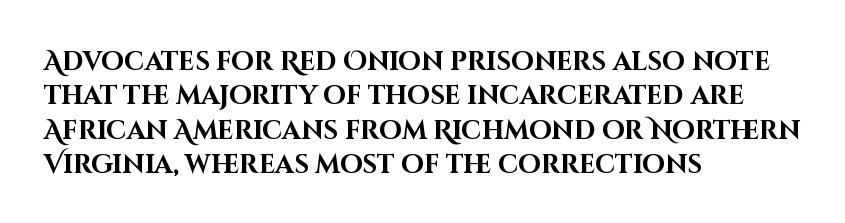
Q: Is the text bold? A: Yes.
Q: Is the text italic (slanted)? A: No, it is upright.
Q: Is the text underlined? A: No.
Q: How is the paragraph aligned? A: Left-aligned.
Q: Is the spacing between letters normal or unusually wide? A: Normal.
Q: Is the spacing between lines tight, normal or loose? A: Normal.
